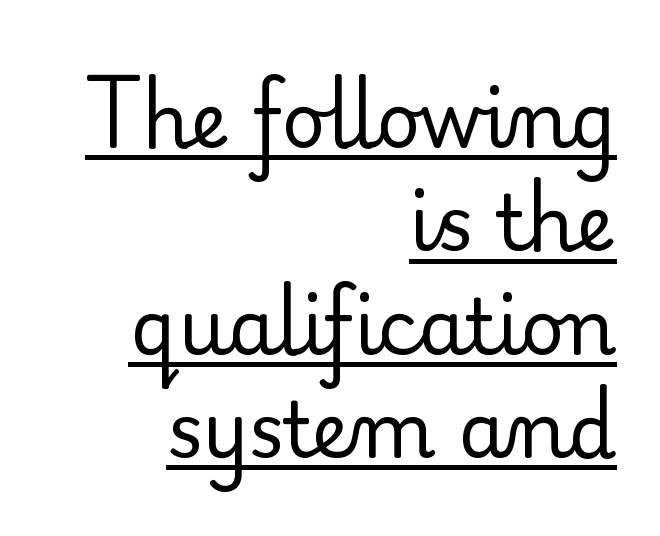
The image shows 76 px regular-weight serif type, upright; set right-aligned, normal line spacing (1.36x), normal letter spacing, underlined; low stroke contrast and a small x-height.
